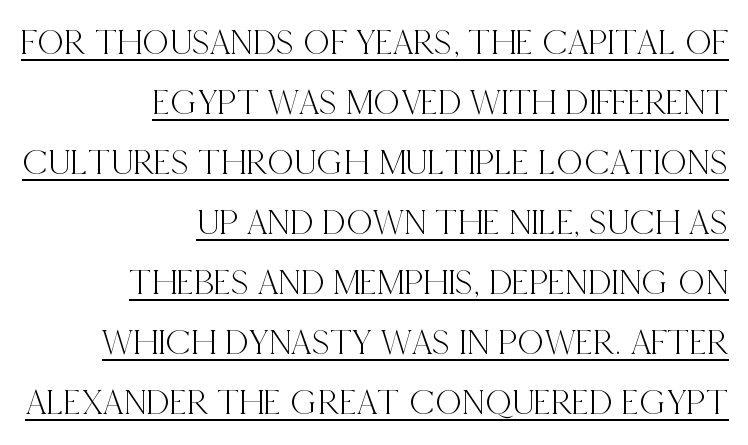
{"serif": "yes", "italic": "no", "width": "condensed", "x_height": "large", "monospaced": "no", "underline": "yes", "align": "right", "line_spacing": "normal", "line_spacing_ratio": 1.62, "letter_spacing": "normal", "letter_spacing_em": 0.0, "glyph_px": 37}
